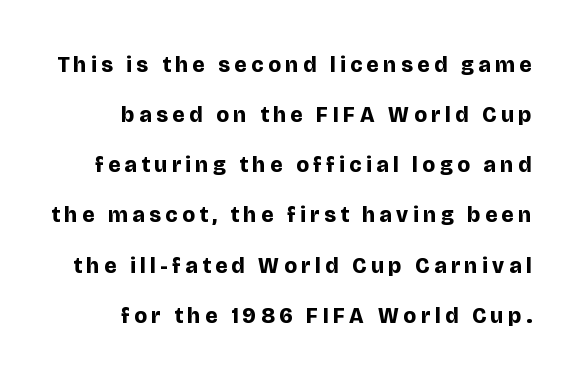
Q: Is the text bold? A: Yes.
Q: Is the text italic (slanted)? A: No, it is upright.
Q: Is the text underlined? A: No.
Q: Is the spacing between letters normal or unusually wide? A: Unusually wide.
Q: Is the spacing between lines tight, normal or loose? A: Loose.
